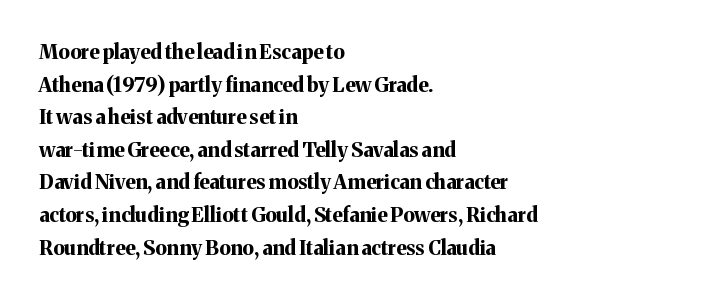
{"italic": "no", "bold": "yes", "underline": "no", "align": "left", "line_spacing": "normal", "line_spacing_ratio": 1.63, "letter_spacing": "normal", "letter_spacing_em": 0.0, "glyph_px": 20}
